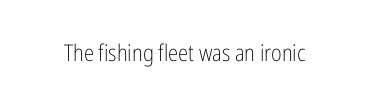
{"italic": "no", "bold": "no", "underline": "no", "letter_spacing": "normal", "letter_spacing_em": 0.0, "glyph_px": 23}
